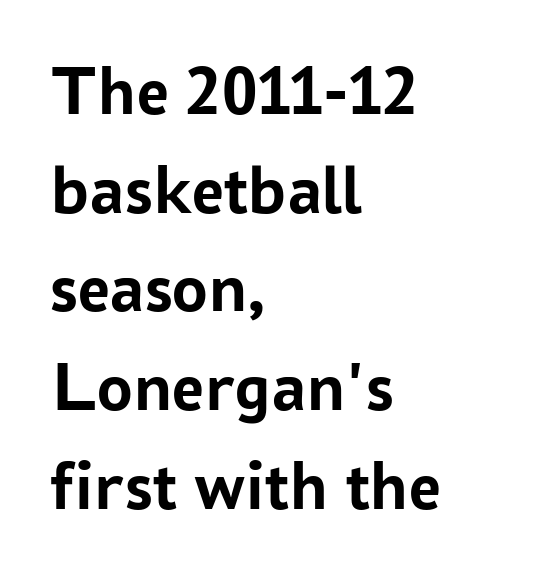
{"serif": "no", "italic": "no", "bold": "yes", "weight": "semibold", "width": "normal", "stroke_contrast": "low", "x_height": "medium", "monospaced": "no", "underline": "no", "align": "left", "line_spacing": "normal", "line_spacing_ratio": 1.39, "letter_spacing": "normal", "letter_spacing_em": 0.0, "glyph_px": 71}
